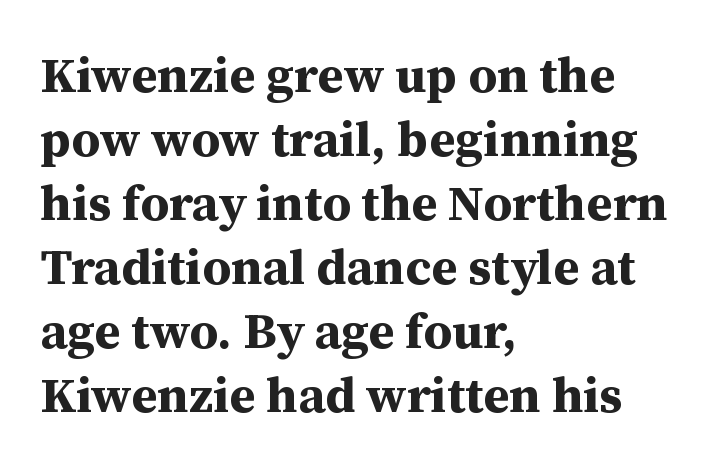
This is heavy type, rendered in bold. The typeface chosen for these lines features serifs. Looks like regular typesetting: each glyph gets only the width it needs. Honestly, there is no underline to notice here at all.
